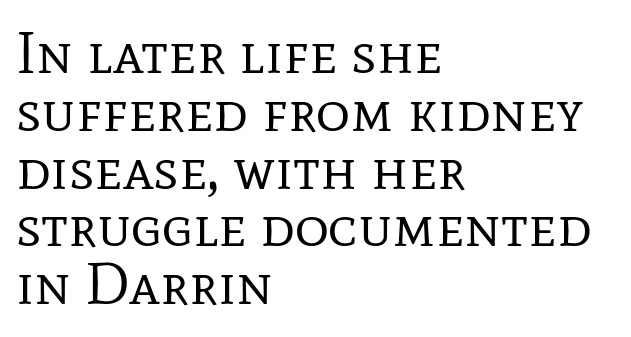
A typesetter would call this zero additional tracking. The weight tops out at a normal text grade. Just letters on the line, the space beneath them empty. Font category for this specimen: serif.
